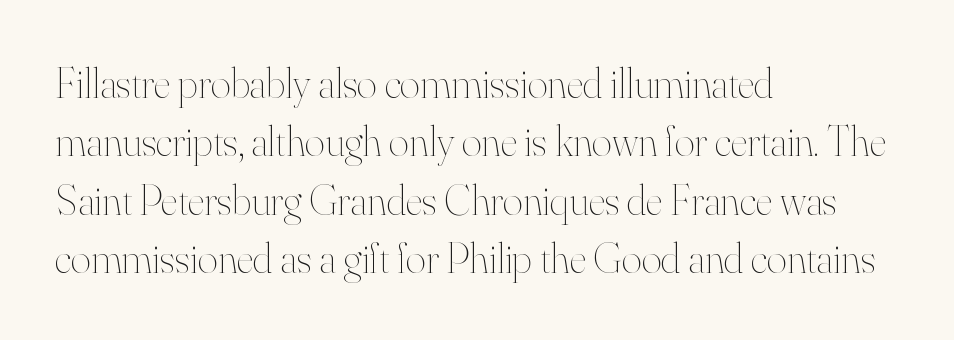
Q: Is the text bold? A: No.
Q: Is the text italic (slanted)? A: No, it is upright.
Q: Is the text underlined? A: No.
Q: How is the paragraph aligned? A: Left-aligned.
Q: Is the spacing between letters normal or unusually wide? A: Normal.
Q: Is the spacing between lines tight, normal or loose? A: Normal.
Q: Width (condensed, normal, or wide)? A: Normal.
Q: Stroke contrast? A: High.
Q: x-height? A: Small.
Q: Monospaced? A: No.
